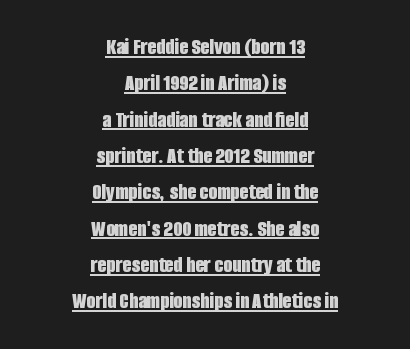
The image shows 23 px bold type, upright; set centered, normal line spacing (1.58x), normal letter spacing, underlined.
